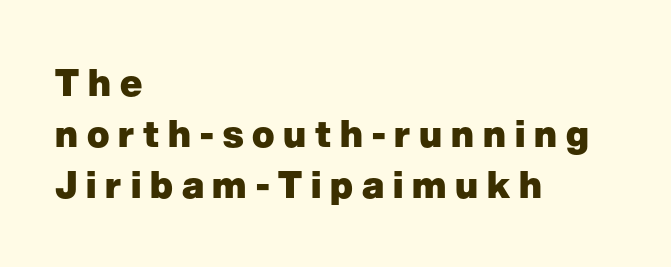
Upright lettering throughout. Beneath every word, the page is bare. The passage shown has open, widely tracked lettering throughout. The passage is arranged the way most books set body copy — flush left.
